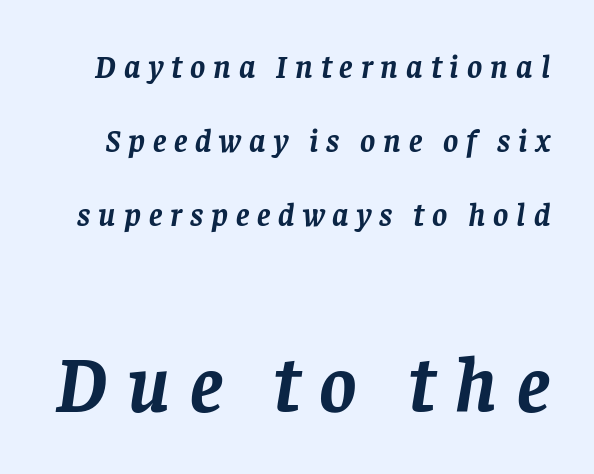
The image shows 79 px semibold serif type, italic (leaning right); set loose line spacing (2.31x), unusually wide letter spacing (+0.25 em), not underlined; the second (bottom) block is 2.47x larger; low stroke contrast and a large x-height.
